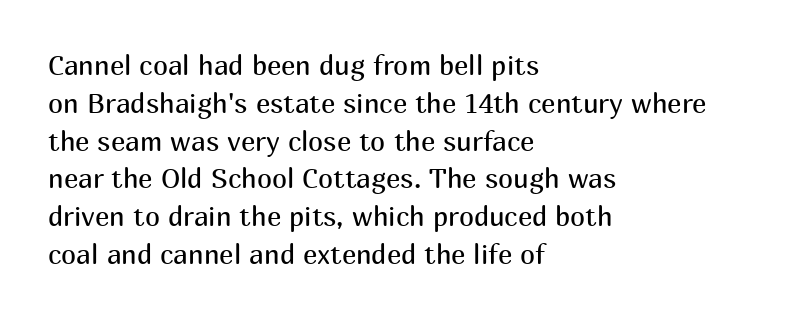
Q: Is the text bold? A: No.
Q: Is the text italic (slanted)? A: No, it is upright.
Q: Is the text underlined? A: No.
Q: How is the paragraph aligned? A: Left-aligned.
Q: Is the spacing between letters normal or unusually wide? A: Normal.
Q: Is the spacing between lines tight, normal or loose? A: Normal.
